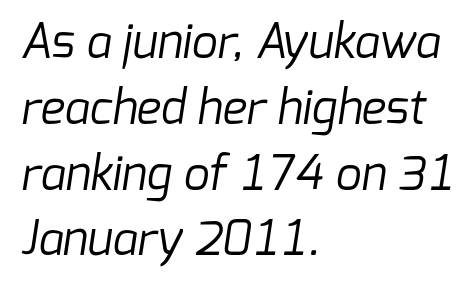
Q: Is the text bold? A: No.
Q: Is the typeface a serif or a sans-serif typeface? A: Sans-serif.
Q: Is the text underlined? A: No.
Q: How is the paragraph aligned? A: Left-aligned.
Q: Is the spacing between letters normal or unusually wide? A: Normal.
Q: Is the spacing between lines tight, normal or loose? A: Normal.
Q: Width (condensed, normal, or wide)? A: Normal.
Q: Stroke contrast? A: Low.
Q: x-height? A: Medium.
Q: Monospaced? A: No.
